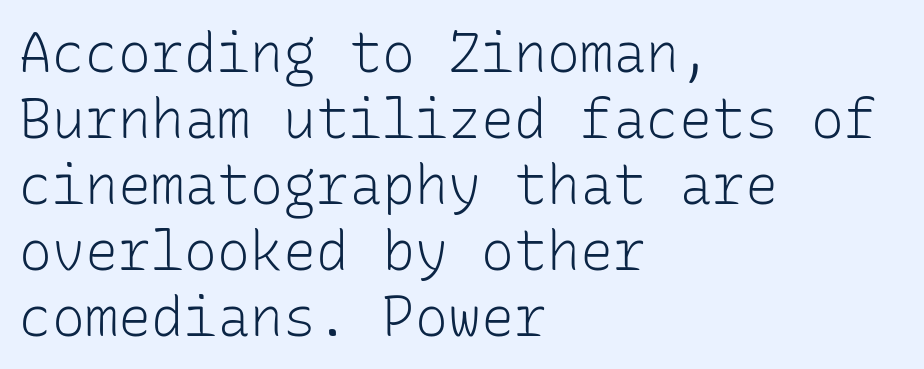
The image shows 55 px light sans-serif type, upright, monospaced; set left-aligned, line spacing 1.2x, normal letter spacing, not underlined; low stroke contrast and a medium x-height.
